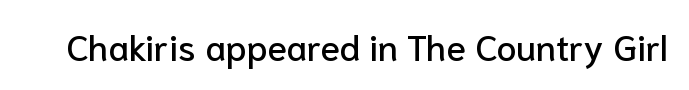
Q: Is the text italic (slanted)? A: No, it is upright.
Q: Is the typeface a serif or a sans-serif typeface? A: Sans-serif.
Q: Is the text underlined? A: No.
Q: Is the spacing between letters normal or unusually wide? A: Normal.
Q: Width (condensed, normal, or wide)? A: Normal.
Q: Stroke contrast? A: Low.
Q: x-height? A: Medium.
Q: Monospaced? A: No.
